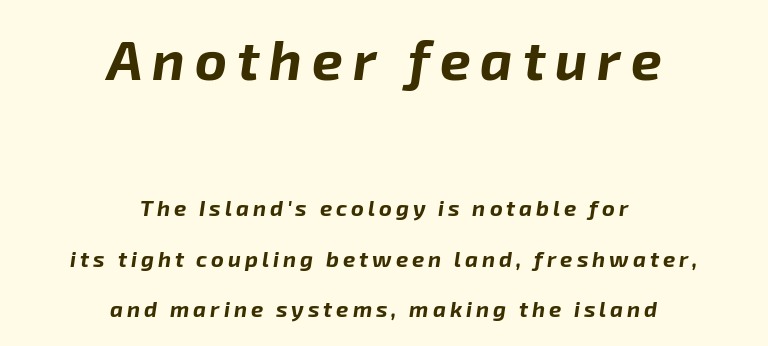
{"italic": "yes", "lean": "right", "slant_degrees": 8, "bold": "yes", "weight": "bold", "width": "normal", "stroke_contrast": "low", "x_height": "medium", "monospaced": "no", "underline": "no", "align": "center", "line_spacing": "loose", "line_spacing_ratio": 2.28, "larger_block": "first", "size_ratio": 2.5, "glyph_px": 55}
